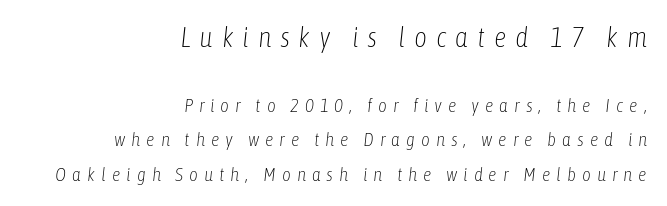
Think standard paragraph weight, or any step lighter than that. The designer gave the opening block more size than the closing block. Emphasis-style slanted type is in use. The ragged edge is on the left, which tells us the setting is flush right. No word sits above an underline.
